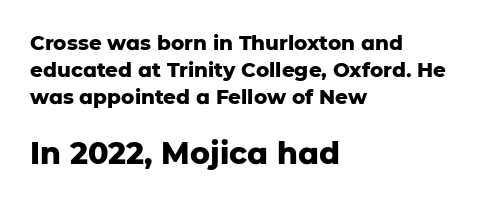
{"serif": "no", "italic": "no", "bold": "yes", "weight": "heavy", "width": "normal", "stroke_contrast": "low", "x_height": "medium", "monospaced": "no", "underline": "no", "align": "left", "line_spacing": "normal", "line_spacing_ratio": 1.34, "letter_spacing": "normal", "letter_spacing_em": 0.0, "larger_block": "second", "size_ratio": 1.5, "glyph_px": 30}
